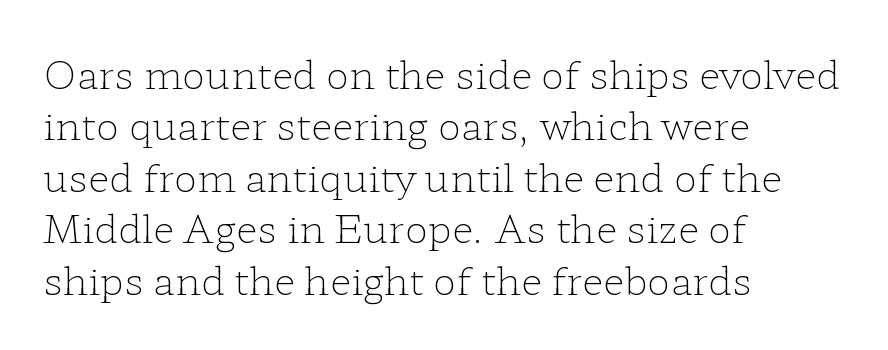
The image shows 39 px light, wide serif type, upright; set left-aligned, normal line spacing (1.32x), normal letter spacing, not underlined; low stroke contrast and a medium x-height.
